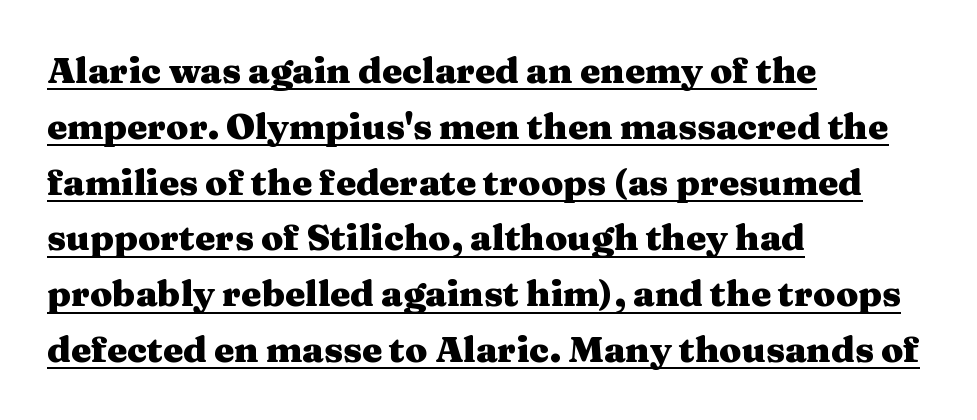
Type style note: has serifs. Underline: present. The axis of the letterforms is exactly vertical. Baseline-to-baseline distance is the conventional proportion of letter height. The typesetter chose a ragged-right arrangement here. The face used here is proportionally spaced, like ordinary book or web type.
